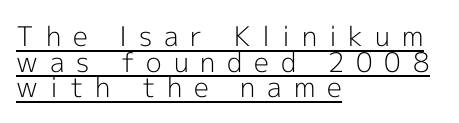
The image shows 27 px text type, upright; set left-aligned, tight line spacing (0.95x), unusually wide letter spacing (+0.44 em), underlined.
